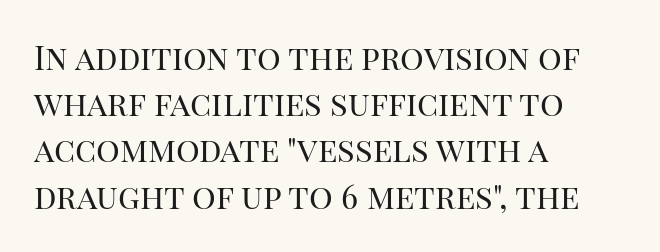
What's the leading like? Ordinary, nothing unusual. This rendering uses left alignment, leaving the right contour irregular. Vertical stems look standard width or narrower in stroke. The horizontal fit of the characters is conventional and even.
